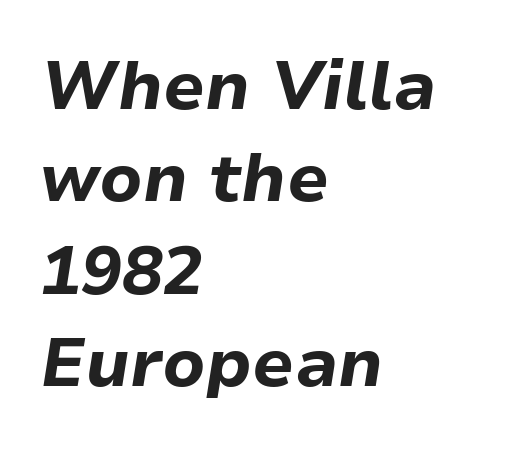
The image shows 68 px bold type, italic (leaning right); set left-aligned, normal line spacing (1.36x), normal letter spacing, not underlined; low stroke contrast and a medium x-height.
